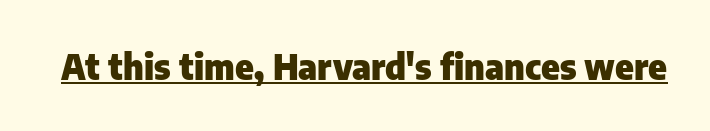
The letters advance in unequal steps, a hallmark of proportional type. The words here are underlined. Are there feet on the stems? There aren't — it's a sans. In terms of weight, the rendering is a true, heavy bold. These lines keep a tight, regular rhythm from letter to letter.
